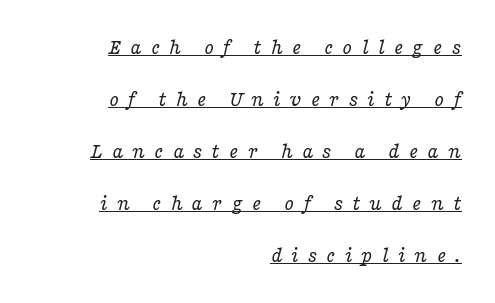
Q: Is the text bold? A: No.
Q: Is the text italic (slanted)? A: Yes, it leans right by about 16 degrees.
Q: Is the text underlined? A: Yes.
Q: How is the paragraph aligned? A: Right-aligned.
Q: Is the spacing between letters normal or unusually wide? A: Unusually wide.
Q: Is the spacing between lines tight, normal or loose? A: Loose.
